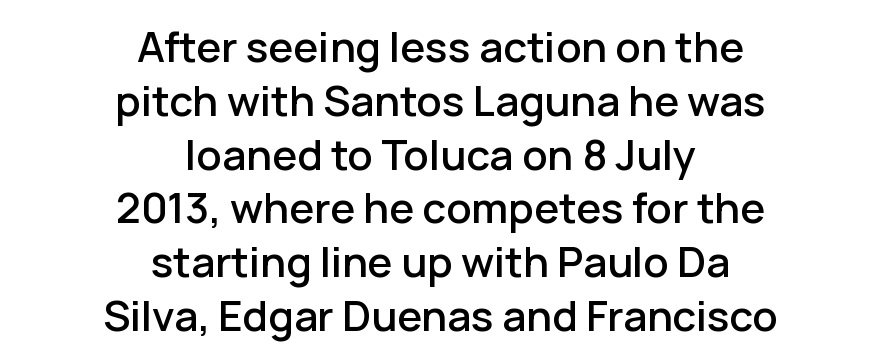
Q: Is the text italic (slanted)? A: No, it is upright.
Q: Is the typeface a serif or a sans-serif typeface? A: Sans-serif.
Q: Is the text underlined? A: No.
Q: How is the paragraph aligned? A: Centered.
Q: Is the spacing between letters normal or unusually wide? A: Normal.
Q: Is the spacing between lines tight, normal or loose? A: Normal.
Q: Width (condensed, normal, or wide)? A: Normal.
Q: Stroke contrast? A: Low.
Q: x-height? A: Medium.
Q: Monospaced? A: No.
